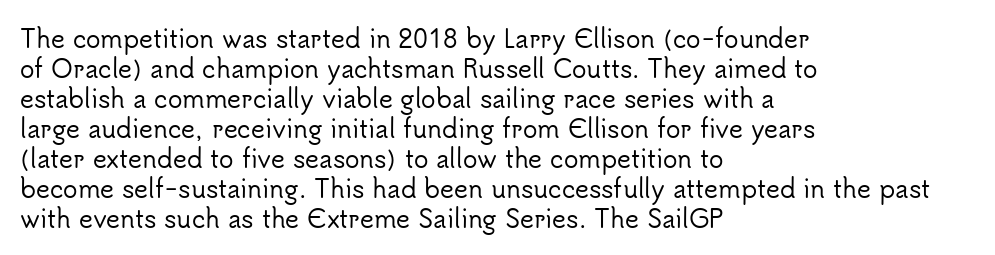
The lines in this sample share a left origin and differ only in where they stop. Tracking here is standard; glyphs follow each other at the usual distance. How would I describe the line gaps? Plain and ordinary. You can tell it's not italic because the verticals are truly vertical.
